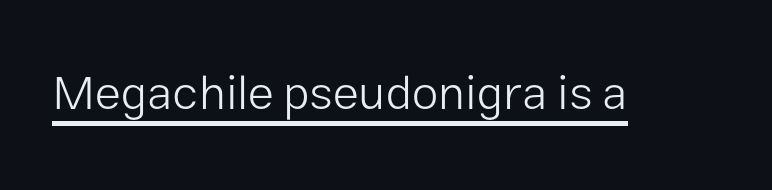
{"serif": "no", "italic": "no", "bold": "no", "weight": "light", "width": "normal", "stroke_contrast": "low", "x_height": "medium", "monospaced": "no", "underline": "yes", "letter_spacing": "normal", "letter_spacing_em": 0.0, "glyph_px": 48}
